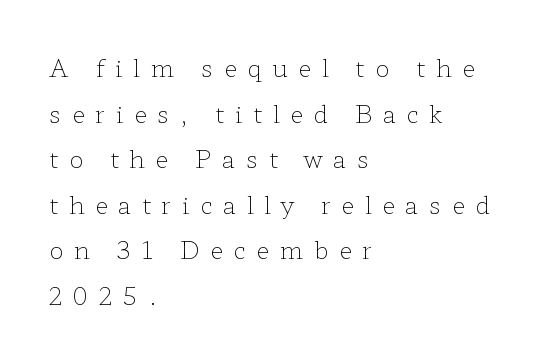
The image shows 24 px text type, upright; set left-aligned, loose line spacing (1.9x), unusually wide letter spacing (+0.44 em), not underlined.
